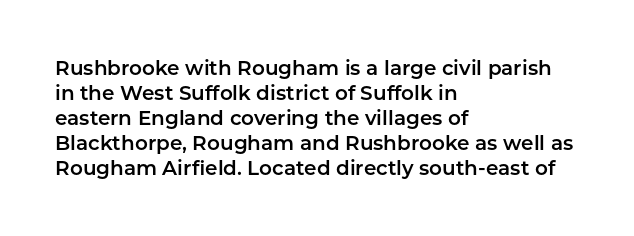
{"italic": "no", "underline": "no", "align": "left", "line_spacing": "normal", "line_spacing_ratio": 1.25, "letter_spacing": "normal", "letter_spacing_em": 0.0, "glyph_px": 20}
